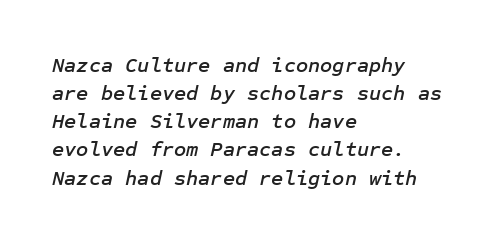
The image shows 21 px text type, italic (leaning right); set left-aligned, normal line spacing (1.34x), normal letter spacing, not underlined.
